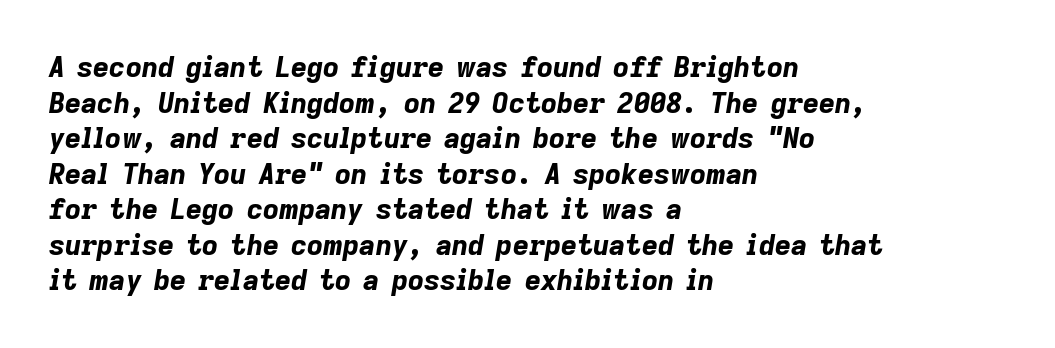
{"italic": "yes", "lean": "right", "slant_degrees": 9, "bold": "yes", "weight": "bold", "width": "normal", "stroke_contrast": "low", "x_height": "medium", "monospaced": "no", "underline": "no", "align": "left", "line_spacing": "normal", "line_spacing_ratio": 1.27, "letter_spacing": "normal", "letter_spacing_em": 0.0, "glyph_px": 28}
